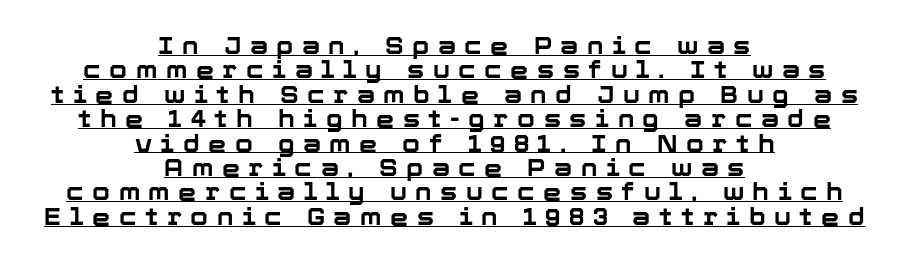
Short and long lines alike share a common midpoint. If you measured baseline to baseline, you'd find a short distance. The rendering inserts visible extra space after every character. Looks like someone drew a line under every word here. When letters stand straight like this, we call the style roman or upright. The face used here has the dense, thick strokes of a bold.
